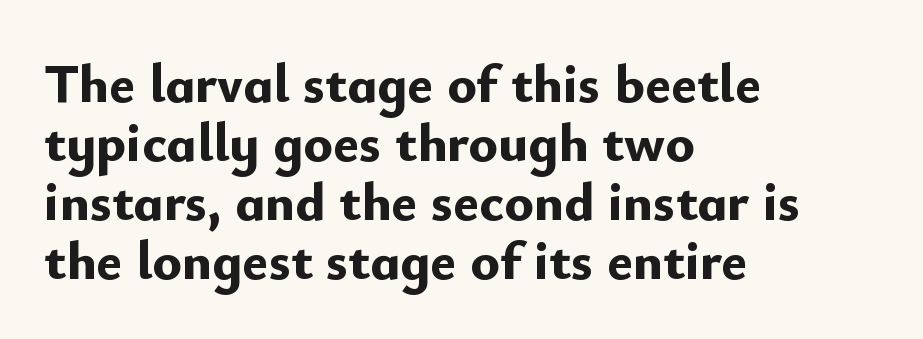
Q: Is the text bold? A: Yes.
Q: Is the text italic (slanted)? A: No, it is upright.
Q: Is the typeface a serif or a sans-serif typeface? A: Sans-serif.
Q: Is the text underlined? A: No.
Q: How is the paragraph aligned? A: Left-aligned.
Q: Is the spacing between letters normal or unusually wide? A: Normal.
Q: Is the spacing between lines tight, normal or loose? A: Tight.
Q: Width (condensed, normal, or wide)? A: Normal.
Q: Stroke contrast? A: Low.
Q: x-height? A: Small.
Q: Monospaced? A: No.
